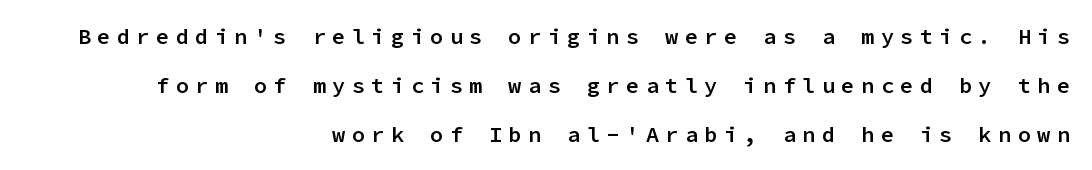
{"italic": "no", "bold": "semi", "underline": "no", "align": "right", "line_spacing": "loose", "line_spacing_ratio": 2.22, "letter_spacing": "wide", "letter_spacing_em": 0.29, "glyph_px": 22}
